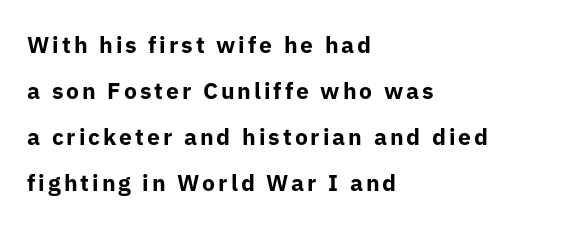
The image shows 23 px bold type, upright; set left-aligned, loose line spacing (2.0x), not underlined.
